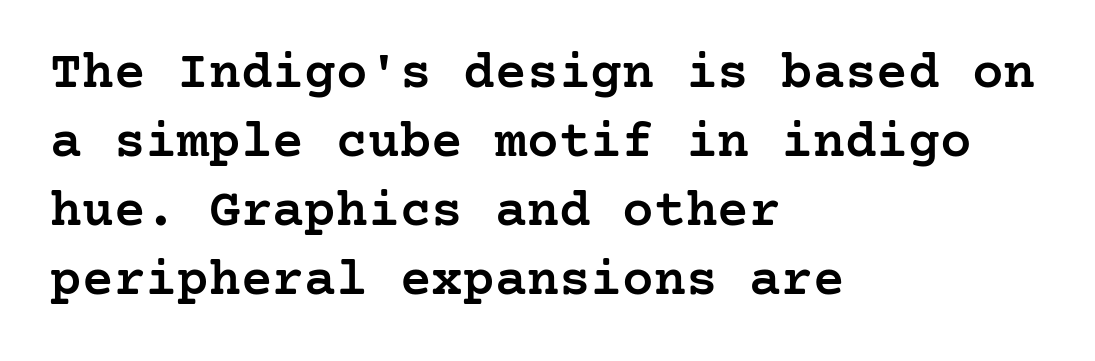
{"serif": "yes", "italic": "no", "bold": "semi", "weight": "semibold", "width": "normal", "stroke_contrast": "low", "x_height": "medium", "underline": "no", "align": "left", "line_spacing": "normal", "line_spacing_ratio": 1.3, "letter_spacing": "normal", "letter_spacing_em": 0.0, "glyph_px": 53}
